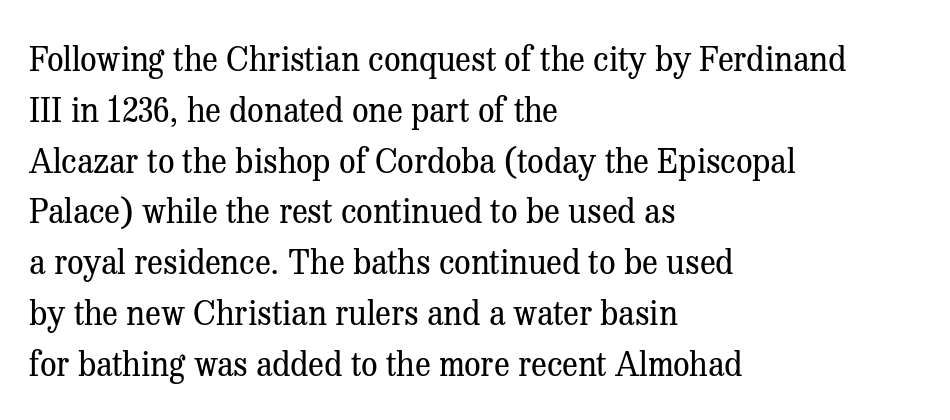
Q: Is the text bold? A: No.
Q: Is the text italic (slanted)? A: No, it is upright.
Q: Is the typeface a serif or a sans-serif typeface? A: Serif.
Q: Is the text underlined? A: No.
Q: How is the paragraph aligned? A: Left-aligned.
Q: Is the spacing between letters normal or unusually wide? A: Normal.
Q: Is the spacing between lines tight, normal or loose? A: Normal.
Q: Width (condensed, normal, or wide)? A: Normal.
Q: Stroke contrast? A: Medium.
Q: x-height? A: Medium.
Q: Monospaced? A: No.
